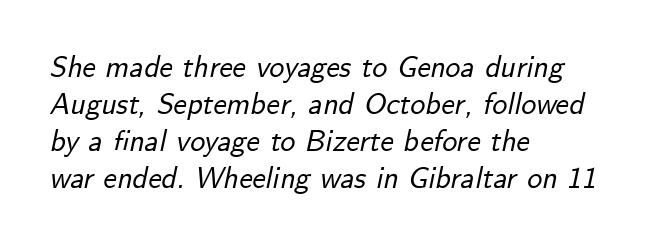
Q: Is the text italic (slanted)? A: Yes, it leans right by about 12 degrees.
Q: Is the text underlined? A: No.
Q: How is the paragraph aligned? A: Left-aligned.
Q: Is the spacing between letters normal or unusually wide? A: Normal.
Q: Width (condensed, normal, or wide)? A: Normal.
Q: Stroke contrast? A: Low.
Q: x-height? A: Small.
Q: Monospaced? A: No.
